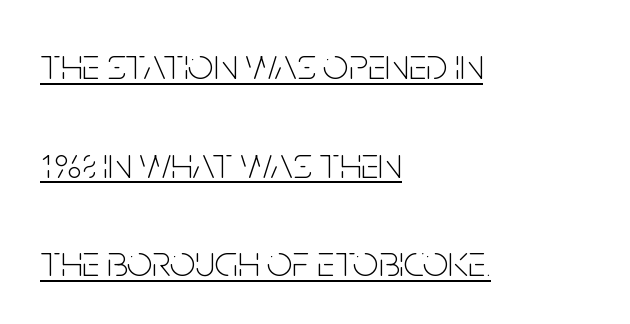
Each stroke keeps to a modest, everyday thickness or less. All the whitespace from short lines collects on the right. Between one letter and the next there's only the usual sliver of space. It's the straight-up-and-down kind of type. This sample uses a sans-serif face. The rendering uses natural spacing where letterforms have individual widths.
